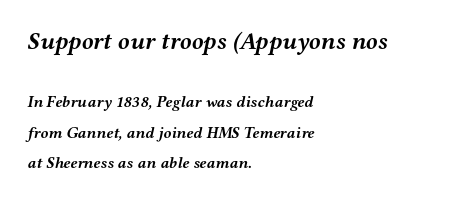
The image shows 24 px bold type, italic (leaning right); set left-aligned, loose line spacing (1.91x), normal letter spacing, not underlined; the first (top) block is 1.5x larger.
